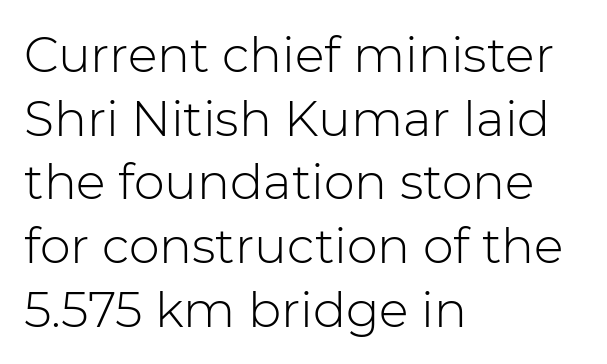
The image shows 49 px light sans-serif type, upright; set left-aligned, normal line spacing (1.3x), normal letter spacing, not underlined; low stroke contrast and a medium x-height.
